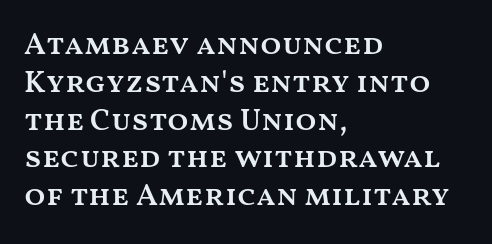
{"italic": "no", "bold": "semi", "weight": "semibold", "width": "wide", "stroke_contrast": "medium", "x_height": "medium", "monospaced": "no", "underline": "no", "align": "left", "line_spacing_ratio": 1.22, "letter_spacing": "normal", "letter_spacing_em": 0.0, "glyph_px": 31}
